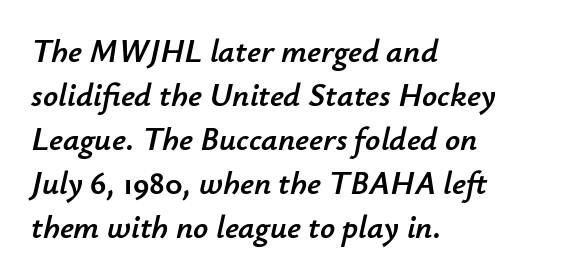
Regular leading. The paragraph has a hard left edge and a soft right edge. Rendered with sloped, italic letterforms. Varying glyph widths throughout — classic text-font behaviour. Tracking here is standard; glyphs follow each other at the usual distance. The zone under the glyphs is completely vacant.
